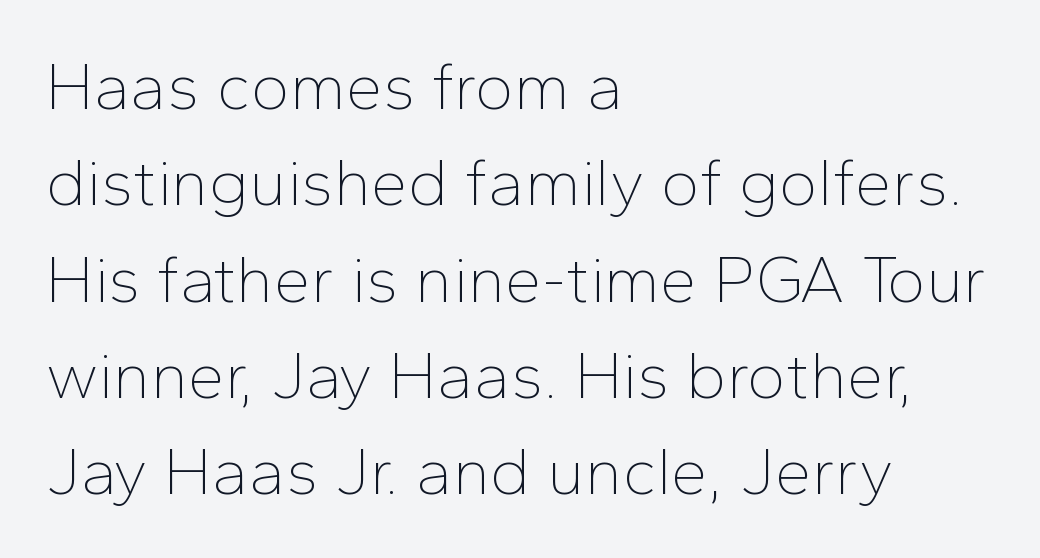
Q: Is the text bold? A: No.
Q: Is the text italic (slanted)? A: No, it is upright.
Q: Is the typeface a serif or a sans-serif typeface? A: Sans-serif.
Q: Is the text underlined? A: No.
Q: How is the paragraph aligned? A: Left-aligned.
Q: Is the spacing between letters normal or unusually wide? A: Normal.
Q: Is the spacing between lines tight, normal or loose? A: Normal.
Q: Width (condensed, normal, or wide)? A: Normal.
Q: Stroke contrast? A: Low.
Q: x-height? A: Medium.
Q: Monospaced? A: No.
